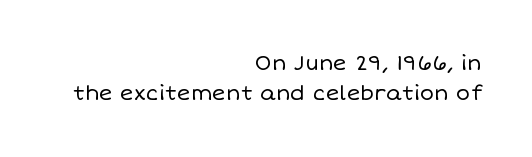
Does the leading feel generous? No, just average. Bare-footed words on every line. There is no visible air inserted between adjacent glyphs. The rendering anchors every line to the right-hand side. The weight would be labelled regular, book, light, or lighter still. Ordinary non-slanted type is in use.
